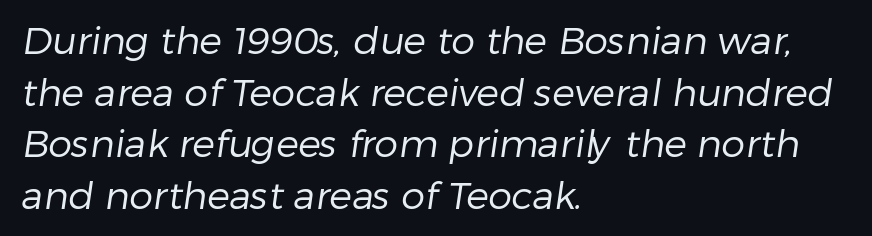
The image shows 38 px regular-weight sans-serif type; set left-aligned, normal line spacing (1.36x), normal letter spacing, not underlined; low stroke contrast and a medium x-height.
